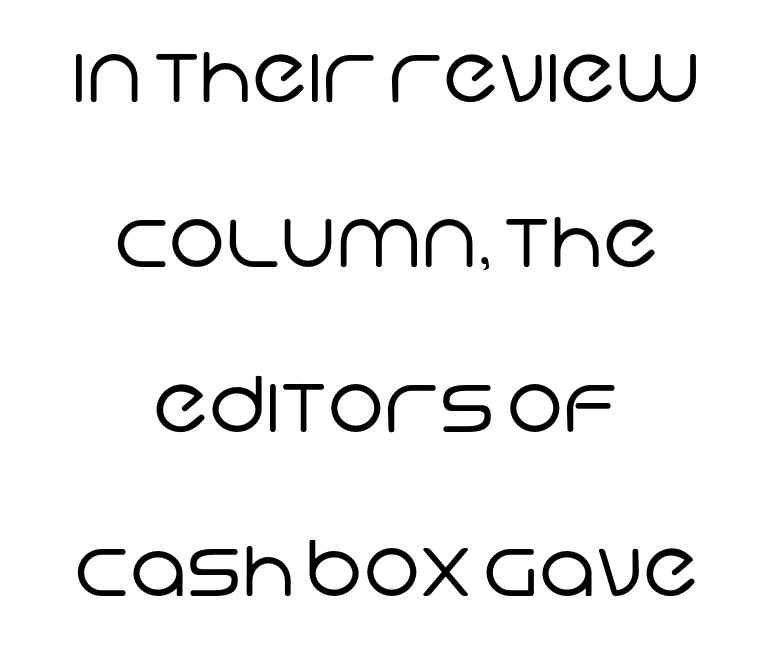
Line starts and ends both wander, symmetrically. Proportional: the letters do not fall into vertical columns. Each stroke keeps to a modest, everyday thickness or less. The rendering shows plain stroke endings on the letterforms — a sans-serif design. The letterforms sit shoulder to shoulder at normal distance. Vertical spacing — loose.
